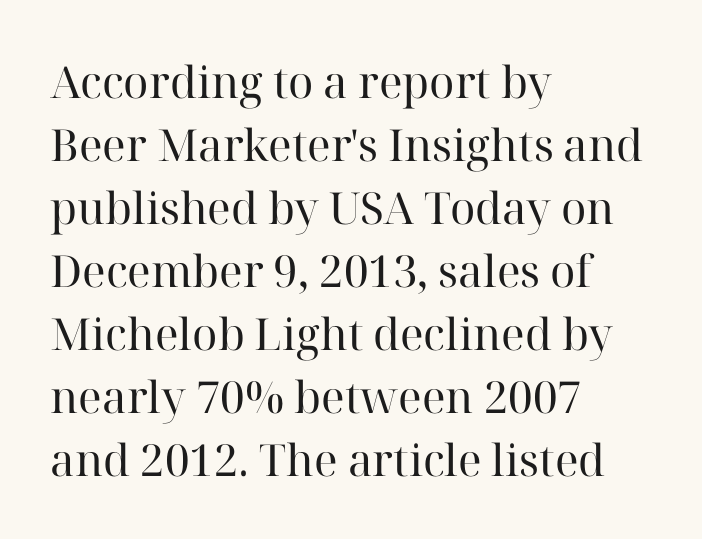
A typesetter would call this proportional, since set widths differ per character. Stems here are at most as thick as an everyday book face. A roman cut, with each character standing at attention. A serif font was chosen for this passage.
